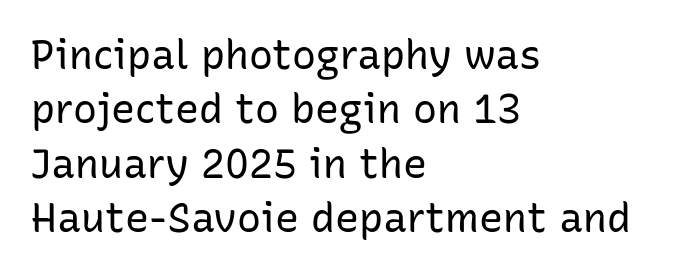
The lines sit at an ordinary, default distance from one another. The setting favours the left margin, as ordinary paragraphs usually do. Upright lettering throughout. Nothing unusual about the tracking: characters are spaced as the font intends. Here the designer chose a conventional face with non-uniform glyph widths.
